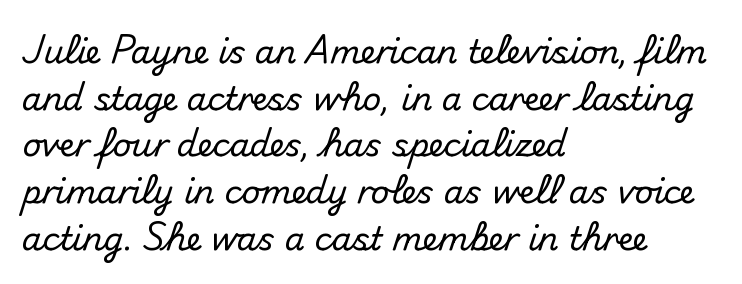
{"serif": "no", "width": "normal", "stroke_contrast": "medium", "x_height": "small", "monospaced": "no", "underline": "no", "align": "left", "line_spacing": "normal", "line_spacing_ratio": 1.46, "letter_spacing": "normal", "letter_spacing_em": 0.0, "glyph_px": 32}
